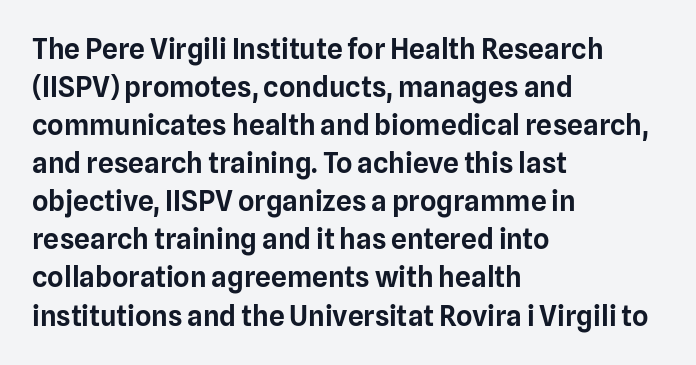
Q: Is the text italic (slanted)? A: No, it is upright.
Q: Is the typeface a serif or a sans-serif typeface? A: Sans-serif.
Q: Is the text underlined? A: No.
Q: How is the paragraph aligned? A: Left-aligned.
Q: Is the spacing between letters normal or unusually wide? A: Normal.
Q: Is the spacing between lines tight, normal or loose? A: Normal.
Q: Width (condensed, normal, or wide)? A: Normal.
Q: Stroke contrast? A: Low.
Q: x-height? A: Medium.
Q: Monospaced? A: No.
